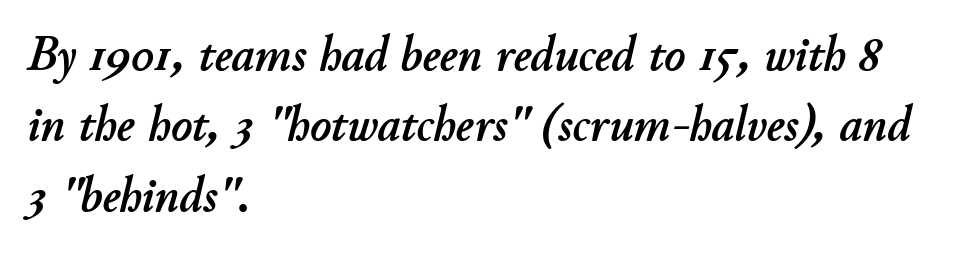
Compared with ordinary roman type, these characters are visibly tilted. This sample keeps an unexceptional amount of space between lines. The letters sit at their default tracking, neither squeezed nor spread. Layout note: lines flush left. Plain, unruled lines of type. The face used here is proportionally spaced, like ordinary book or web type.
